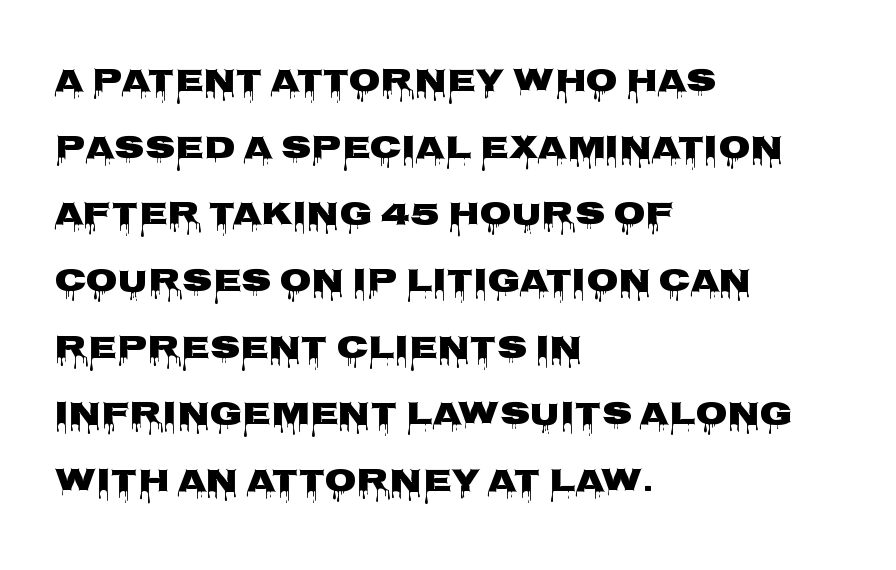
Quick note: underline off. Here the glyphs are tracked normally, forming tight word shapes. A typesetter would mark this as roman, not italic. Summary of weight: heavy, a full bold. Serifs: no, the terminals of the letterforms are clean.
